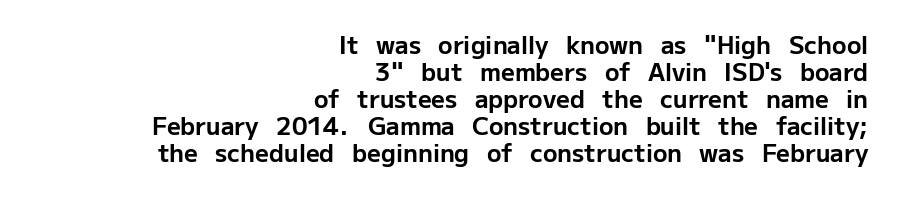
Each new line begins almost immediately beneath the previous one. Does the lettering tilt? It doesn't — this is upright. A student would call this right alignment; a typographer would say flush right, rag left. The type is set solid horizontally, with unmodified tracking. Type without underlining. A dark, heavy texture on the line: the type is bold.
